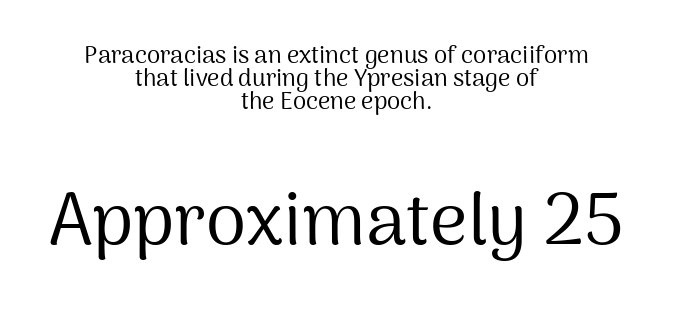
Q: Is the text bold? A: No.
Q: Is the text italic (slanted)? A: No, it is upright.
Q: Is the typeface a serif or a sans-serif typeface? A: Sans-serif.
Q: Is the text underlined? A: No.
Q: How is the paragraph aligned? A: Centered.
Q: Is the spacing between letters normal or unusually wide? A: Normal.
Q: Is the spacing between lines tight, normal or loose? A: Tight.
Q: Which block of text is set in a larger size, the first (top) or the second (bottom)? A: The second (bottom) one.
Q: Width (condensed, normal, or wide)? A: Normal.
Q: Stroke contrast? A: Medium.
Q: x-height? A: Medium.
Q: Monospaced? A: No.
